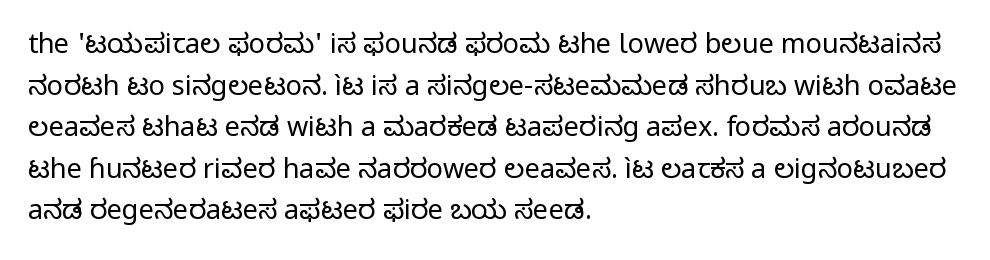
{"italic": "no", "bold": "no", "underline": "no", "align": "left", "line_spacing": "normal", "line_spacing_ratio": 1.54, "letter_spacing": "normal", "letter_spacing_em": 0.0, "glyph_px": 27}
